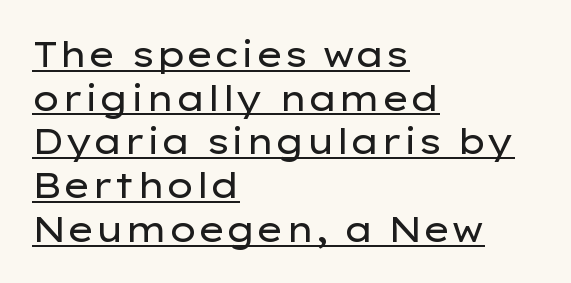
{"serif": "no", "italic": "no", "bold": "no", "weight": "regular", "width": "wide", "stroke_contrast": "low", "x_height": "medium", "monospaced": "no", "underline": "yes", "align": "left", "line_spacing": "normal", "line_spacing_ratio": 1.25, "letter_spacing": "normal", "letter_spacing_em": 0.0, "glyph_px": 35}
